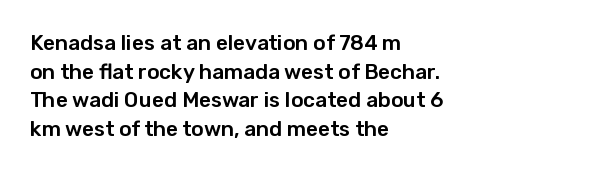
Q: Is the text italic (slanted)? A: No, it is upright.
Q: Is the text underlined? A: No.
Q: How is the paragraph aligned? A: Left-aligned.
Q: Is the spacing between letters normal or unusually wide? A: Normal.
Q: Is the spacing between lines tight, normal or loose? A: Normal.
